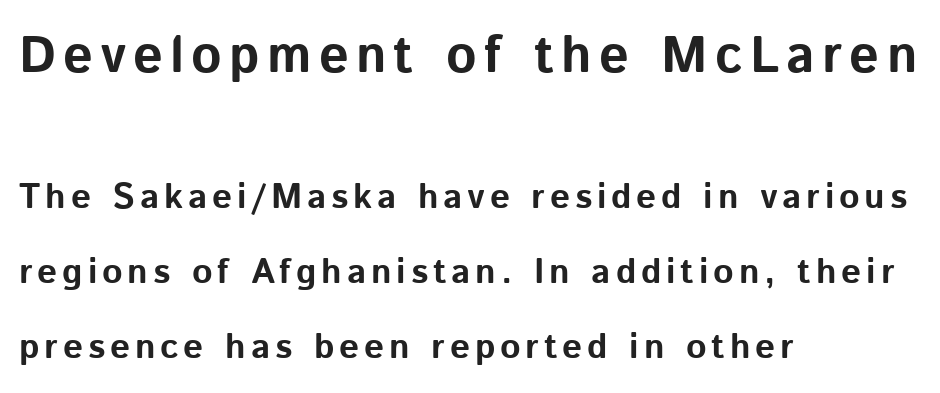
Q: Is the text bold? A: Yes.
Q: Is the text italic (slanted)? A: No, it is upright.
Q: Is the typeface a serif or a sans-serif typeface? A: Sans-serif.
Q: Is the text underlined? A: No.
Q: How is the paragraph aligned? A: Left-aligned.
Q: Is the spacing between lines tight, normal or loose? A: Loose.
Q: Which block of text is set in a larger size, the first (top) or the second (bottom)? A: The first (top) one.
Q: Width (condensed, normal, or wide)? A: Normal.
Q: Stroke contrast? A: Low.
Q: x-height? A: Medium.
Q: Monospaced? A: No.
